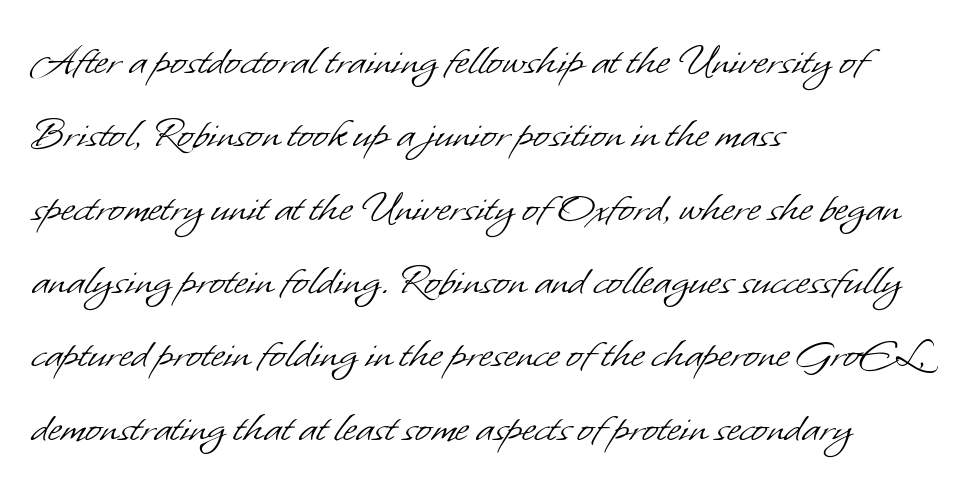
{"serif": "no", "bold": "no", "weight": "light", "width": "normal", "stroke_contrast": "low", "x_height": "small", "monospaced": "no", "underline": "no", "align": "left", "line_spacing": "normal", "line_spacing_ratio": 1.56, "letter_spacing": "normal", "letter_spacing_em": 0.0, "glyph_px": 47}
